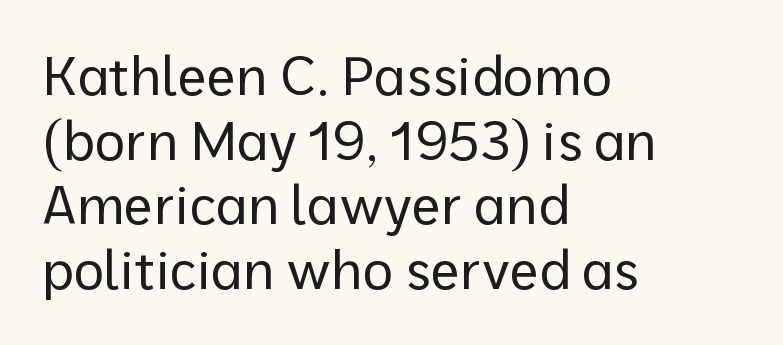
Q: Is the text bold? A: No.
Q: Is the text italic (slanted)? A: No, it is upright.
Q: Is the typeface a serif or a sans-serif typeface? A: Sans-serif.
Q: Is the text underlined? A: No.
Q: How is the paragraph aligned? A: Left-aligned.
Q: Is the spacing between letters normal or unusually wide? A: Normal.
Q: Width (condensed, normal, or wide)? A: Normal.
Q: Stroke contrast? A: Low.
Q: x-height? A: Medium.
Q: Monospaced? A: No.
